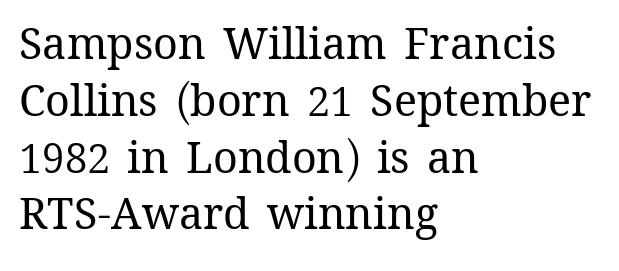
Q: Is the text bold? A: No.
Q: Is the text italic (slanted)? A: No, it is upright.
Q: Is the text underlined? A: No.
Q: How is the paragraph aligned? A: Left-aligned.
Q: Is the spacing between letters normal or unusually wide? A: Normal.
Q: Is the spacing between lines tight, normal or loose? A: Normal.
Q: Width (condensed, normal, or wide)? A: Normal.
Q: Stroke contrast? A: Medium.
Q: x-height? A: Medium.
Q: Monospaced? A: No.
